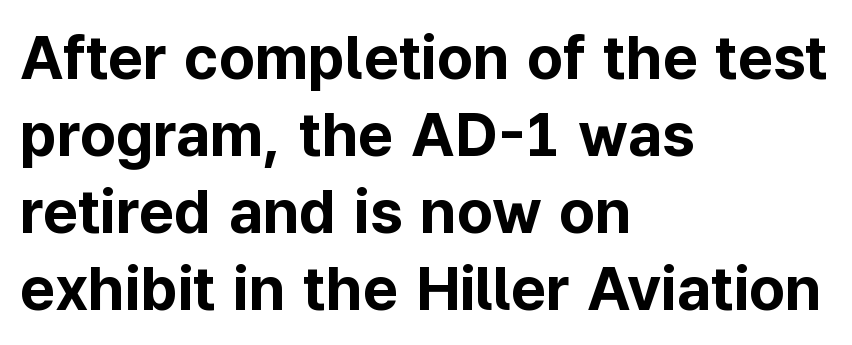
The image shows 61 px bold sans-serif type, upright; set left-aligned, normal line spacing (1.26x), normal letter spacing, not underlined; low stroke contrast and a medium x-height.
